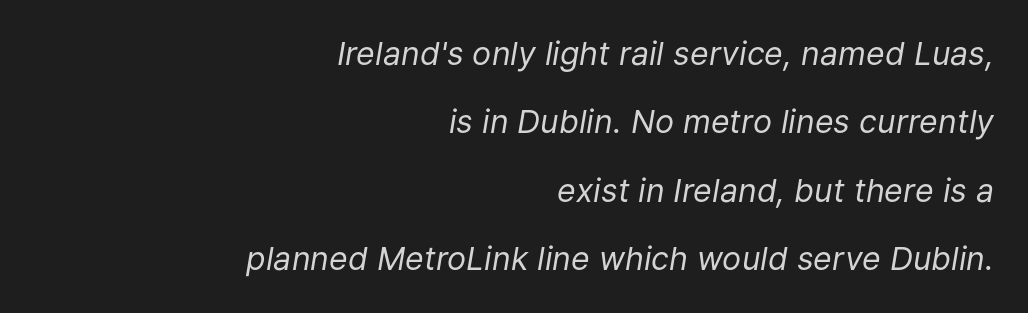
Q: Is the text bold? A: No.
Q: Is the text italic (slanted)? A: Yes, it leans right by about 9 degrees.
Q: Is the text underlined? A: No.
Q: How is the paragraph aligned? A: Right-aligned.
Q: Is the spacing between letters normal or unusually wide? A: Normal.
Q: Is the spacing between lines tight, normal or loose? A: Loose.
Q: Width (condensed, normal, or wide)? A: Normal.
Q: Stroke contrast? A: Low.
Q: x-height? A: Medium.
Q: Monospaced? A: No.
